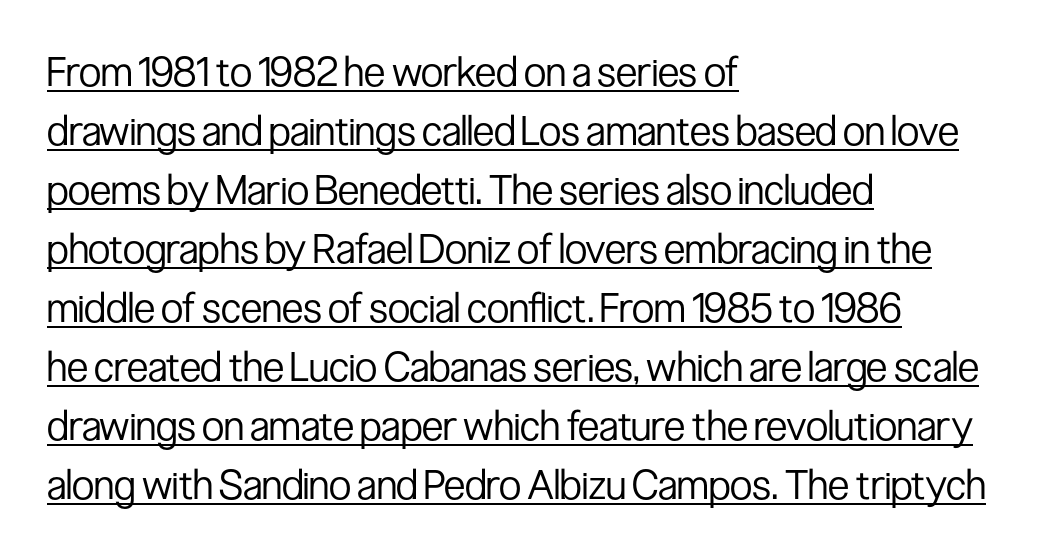
The image shows 41 px regular-weight, condensed sans-serif type, upright; set left-aligned, normal line spacing (1.44x), normal letter spacing, underlined; low stroke contrast and a medium x-height.
